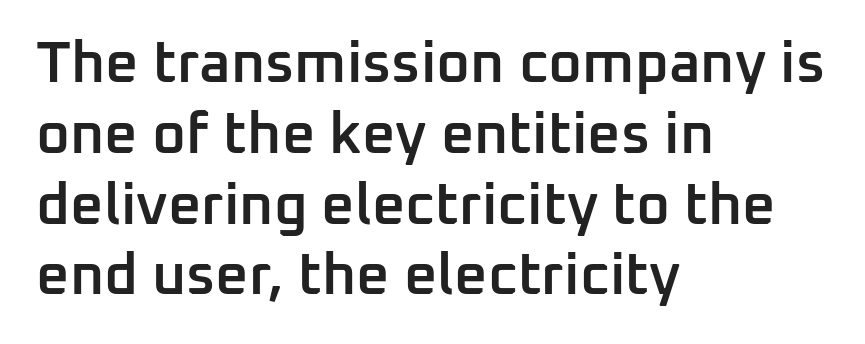
Horizontal alignment here is leftward, the default for most running prose. The specimen omits any rule beneath the text block's lines. Honestly, the letter spacing is just normal — you wouldn't notice it. Unlike a traditional serif, this face leaves its strokes unadorned.
